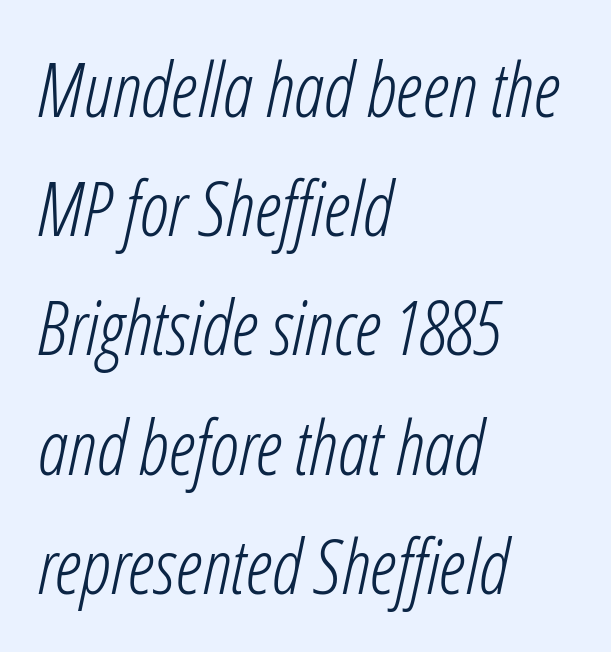
Q: Is the text bold? A: No.
Q: Is the text italic (slanted)? A: Yes, it leans right by about 12 degrees.
Q: Is the text underlined? A: No.
Q: How is the paragraph aligned? A: Left-aligned.
Q: Is the spacing between letters normal or unusually wide? A: Normal.
Q: Is the spacing between lines tight, normal or loose? A: Normal.
Q: Width (condensed, normal, or wide)? A: Condensed.
Q: Stroke contrast? A: Low.
Q: x-height? A: Medium.
Q: Monospaced? A: No.
